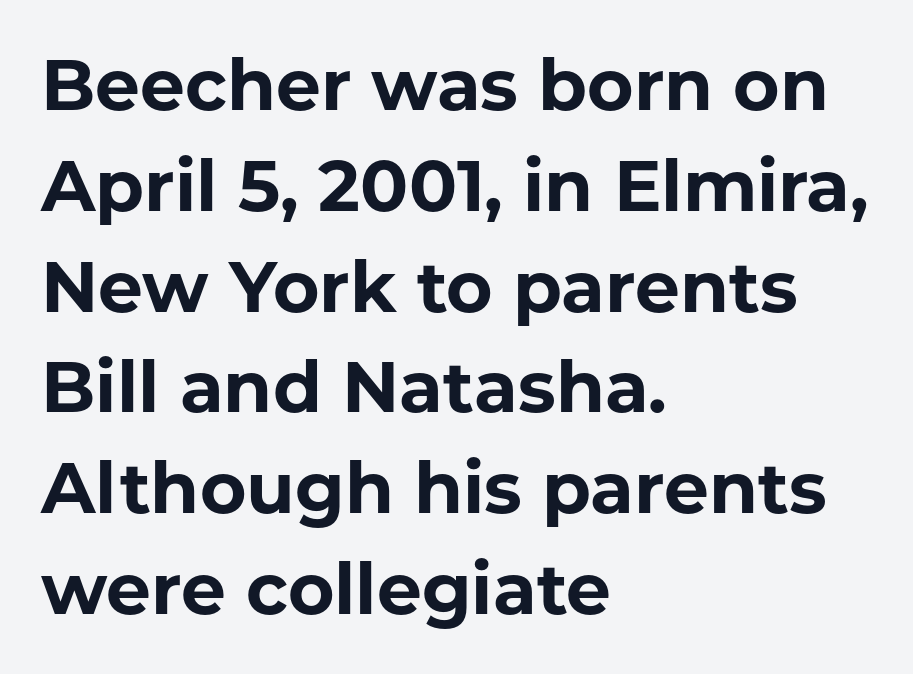
Q: Is the text bold? A: Yes.
Q: Is the text italic (slanted)? A: No, it is upright.
Q: Is the typeface a serif or a sans-serif typeface? A: Sans-serif.
Q: Is the text underlined? A: No.
Q: How is the paragraph aligned? A: Left-aligned.
Q: Is the spacing between letters normal or unusually wide? A: Normal.
Q: Is the spacing between lines tight, normal or loose? A: Normal.
Q: Width (condensed, normal, or wide)? A: Normal.
Q: Stroke contrast? A: Low.
Q: x-height? A: Medium.
Q: Monospaced? A: No.
